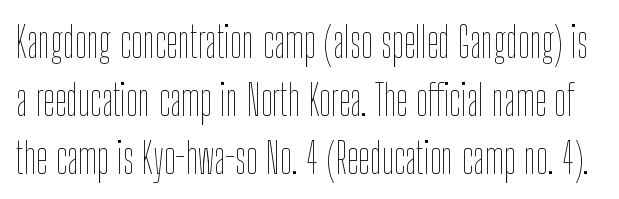
Note the varied advance widths — an 'i' is clearly narrower than an 'm'. Only glyphs here, with clear space below each row. No heavy texture on the line: the type isn't bold. Normally led — the rows are evenly, conventionally spaced. Upright lettering throughout. The tracking reads as untouched default to a designer's eye.
